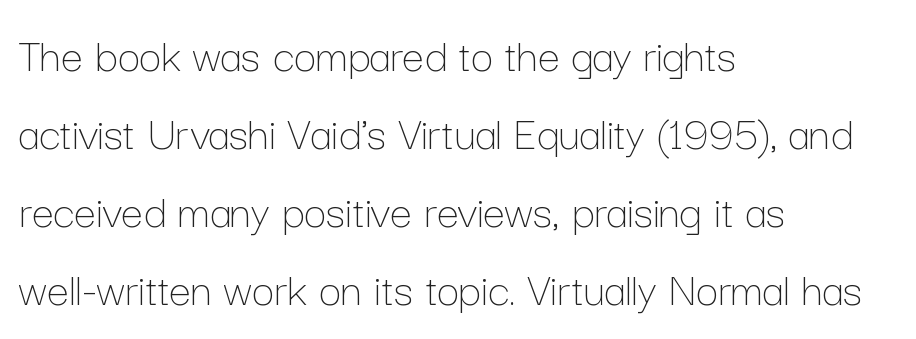
{"italic": "no", "bold": "no", "weight": "thin", "width": "normal", "stroke_contrast": "low", "x_height": "medium", "monospaced": "no", "underline": "no", "align": "left", "line_spacing": "normal", "line_spacing_ratio": 1.59, "letter_spacing": "normal", "letter_spacing_em": 0.0, "glyph_px": 49}
